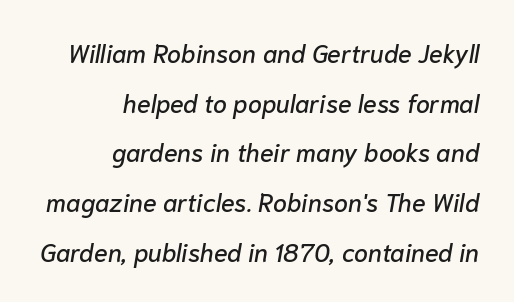
Q: Is the text italic (slanted)? A: Yes, it leans right by about 10 degrees.
Q: Is the text underlined? A: No.
Q: How is the paragraph aligned? A: Right-aligned.
Q: Is the spacing between letters normal or unusually wide? A: Normal.
Q: Is the spacing between lines tight, normal or loose? A: Loose.
